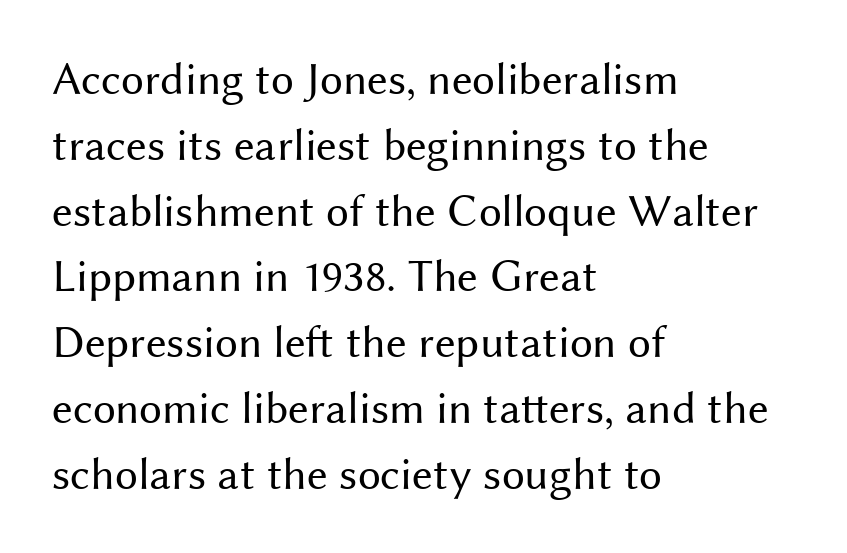
If you drew a line through each stem, it would be perfectly vertical. The paragraph has a hard left edge and a soft right edge. The block of text has a typical density, with ordinary space between rows. Summary of weight: not heavy and not bold.
